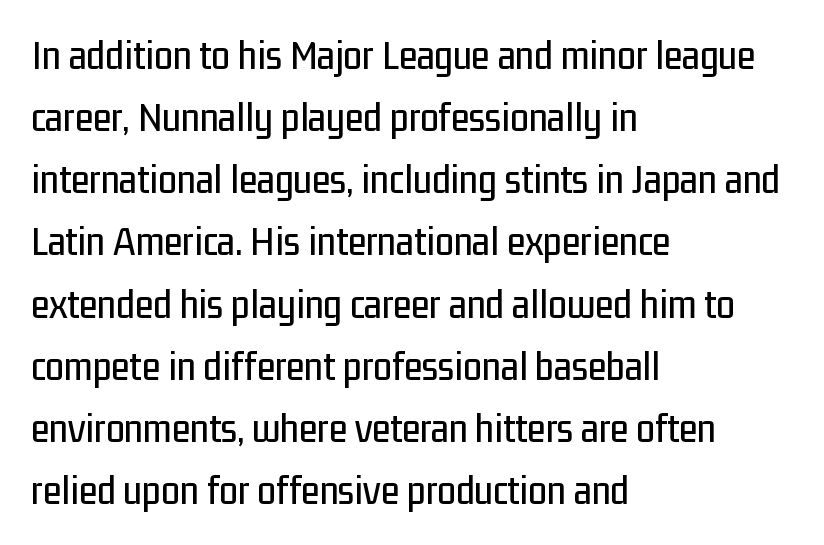
{"serif": "no", "italic": "no", "width": "condensed", "stroke_contrast": "low", "x_height": "medium", "monospaced": "no", "underline": "no", "align": "left", "line_spacing": "normal", "line_spacing_ratio": 1.48, "letter_spacing": "normal", "letter_spacing_em": 0.0, "glyph_px": 42}
